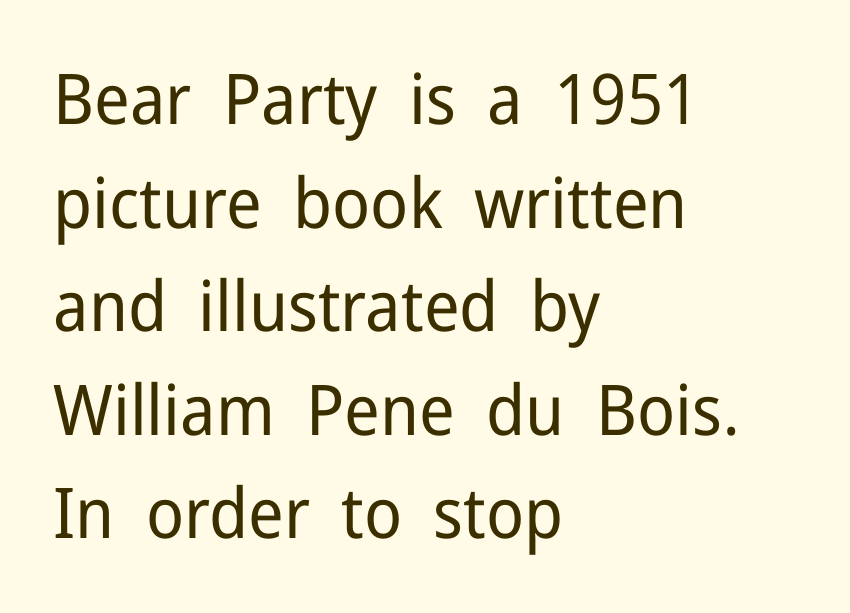
These glyphs show unthickened strokes, regular width or finer. The line-height multiplier appears to be the usual default. Stroke terminals: plain, sans-serif. Varying glyph widths throughout — classic text-font behaviour. The passage is arranged the way most books set body copy — flush left. Quick note: underline off.
